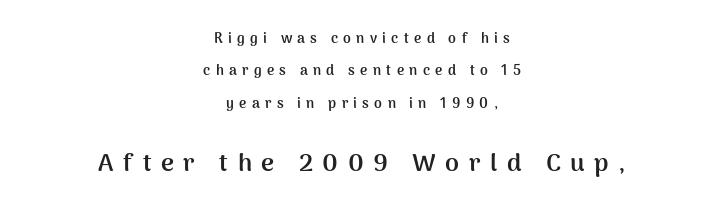
Q: Is the text bold? A: Yes.
Q: Is the text italic (slanted)? A: No, it is upright.
Q: Is the text underlined? A: No.
Q: How is the paragraph aligned? A: Centered.
Q: Is the spacing between letters normal or unusually wide? A: Unusually wide.
Q: Is the spacing between lines tight, normal or loose? A: Loose.
Q: Which block of text is set in a larger size, the first (top) or the second (bottom)? A: The second (bottom) one.
